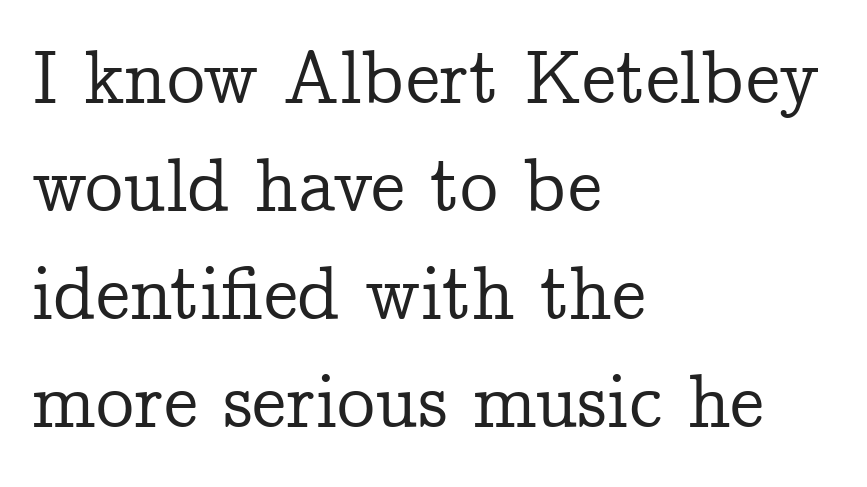
Q: Is the text italic (slanted)? A: No, it is upright.
Q: Is the typeface a serif or a sans-serif typeface? A: Serif.
Q: Is the text underlined? A: No.
Q: How is the paragraph aligned? A: Left-aligned.
Q: Is the spacing between letters normal or unusually wide? A: Normal.
Q: Is the spacing between lines tight, normal or loose? A: Normal.
Q: Width (condensed, normal, or wide)? A: Normal.
Q: Stroke contrast? A: Low.
Q: x-height? A: Medium.
Q: Monospaced? A: No.
